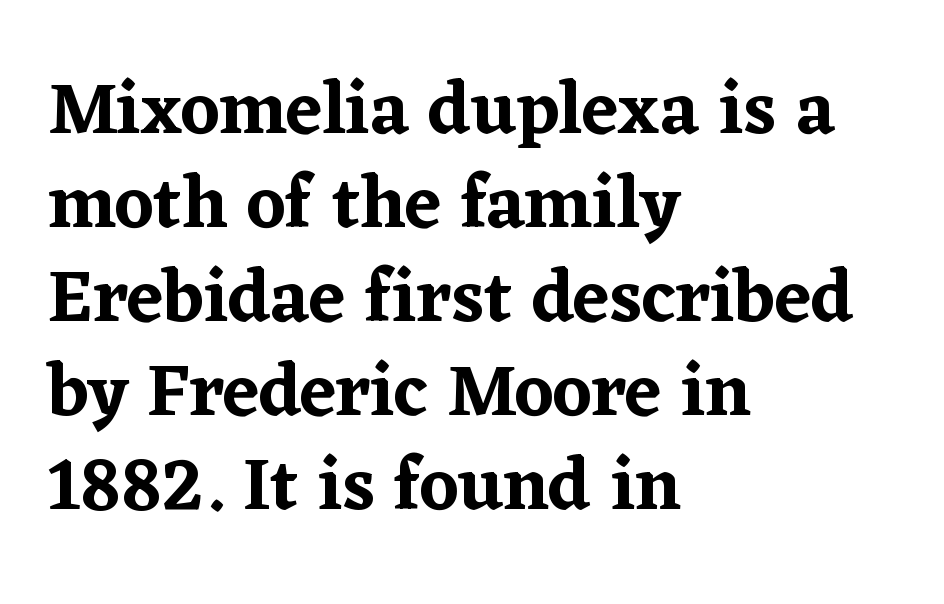
The image shows 74 px serif type, upright; set left-aligned, normal line spacing (1.27x), normal letter spacing, not underlined; low stroke contrast and a medium x-height.
